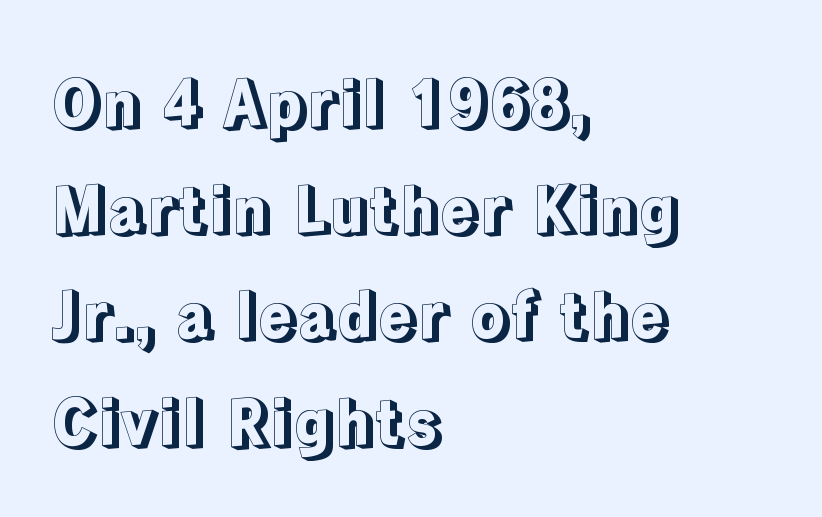
{"italic": "no", "width": "normal", "x_height": "medium", "monospaced": "no", "underline": "no", "align": "left", "line_spacing": "normal", "line_spacing_ratio": 1.66, "letter_spacing": "normal", "letter_spacing_em": 0.0, "glyph_px": 64}
